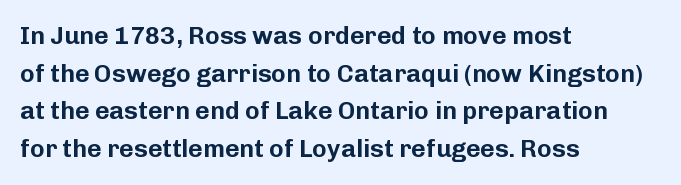
Descender tails drop into unmarked territory. If you drew a ruler down the left edge, every line would touch it. Nope, not italic — everything's standing straight. Successive baselines arrive at the customary interval. Tracking value appears to be zero — textbook default spacing.
